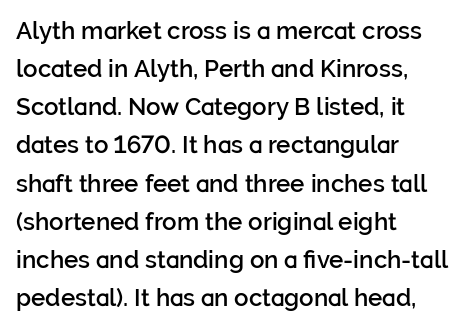
The image shows 24 px text type, upright; set left-aligned, normal line spacing (1.59x), normal letter spacing, not underlined.
